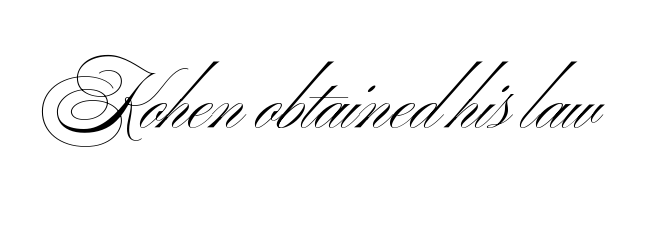
Proportional: the letters do not fall into vertical columns. Unmarked baselines from the first word to the last. The glyphs in this specimen are sans serif. These glyphs show unthickened strokes, regular width or finer.
